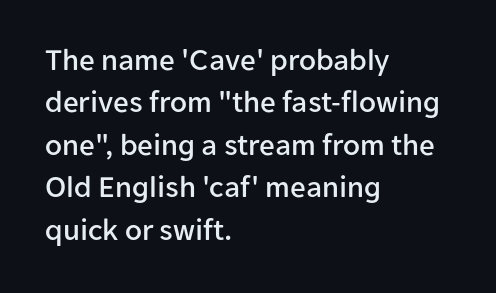
The compositor pushed each line to the left boundary. The axis of the letterforms is exactly vertical. Leading matches the norm, producing a regular column. The passage shown is typed in a proportional face where columns would drift.
